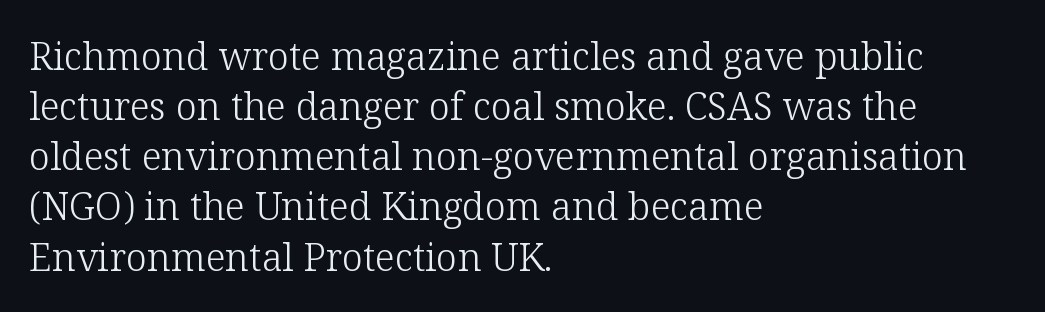
The image shows 38 px light serif type, upright; set left-aligned, normal line spacing (1.32x), normal letter spacing, not underlined; low stroke contrast and a medium x-height.
